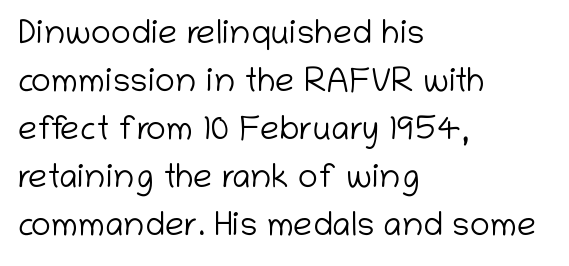
Q: Is the text bold? A: No.
Q: Is the text italic (slanted)? A: No, it is upright.
Q: Is the typeface a serif or a sans-serif typeface? A: Sans-serif.
Q: Is the text underlined? A: No.
Q: How is the paragraph aligned? A: Left-aligned.
Q: Is the spacing between letters normal or unusually wide? A: Normal.
Q: Is the spacing between lines tight, normal or loose? A: Normal.
Q: Width (condensed, normal, or wide)? A: Normal.
Q: Stroke contrast? A: Low.
Q: x-height? A: Medium.
Q: Monospaced? A: No.
